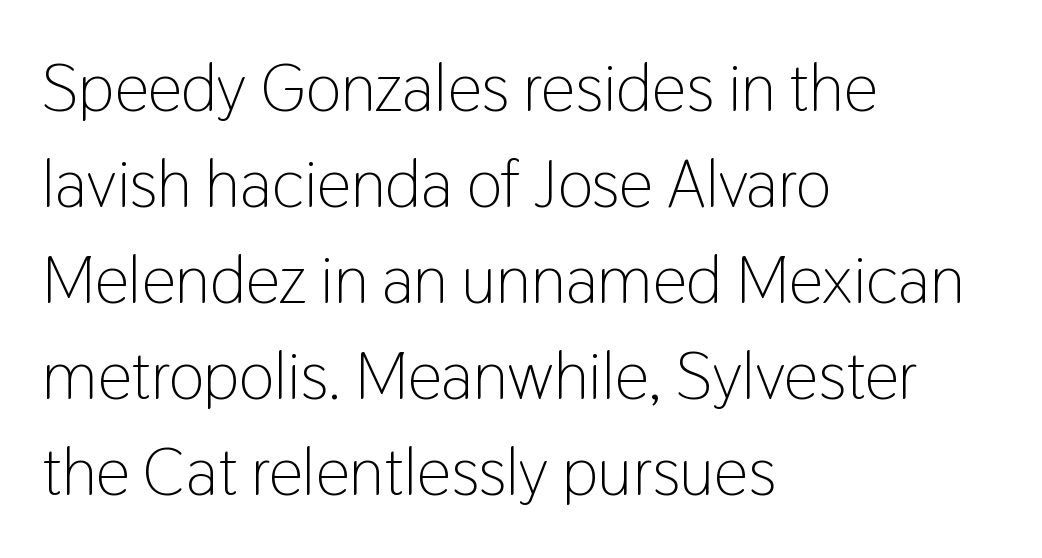
Q: Is the text bold? A: No.
Q: Is the text italic (slanted)? A: No, it is upright.
Q: Is the typeface a serif or a sans-serif typeface? A: Sans-serif.
Q: Is the text underlined? A: No.
Q: How is the paragraph aligned? A: Left-aligned.
Q: Is the spacing between letters normal or unusually wide? A: Normal.
Q: Is the spacing between lines tight, normal or loose? A: Normal.
Q: Width (condensed, normal, or wide)? A: Condensed.
Q: Stroke contrast? A: Low.
Q: x-height? A: Medium.
Q: Monospaced? A: No.
